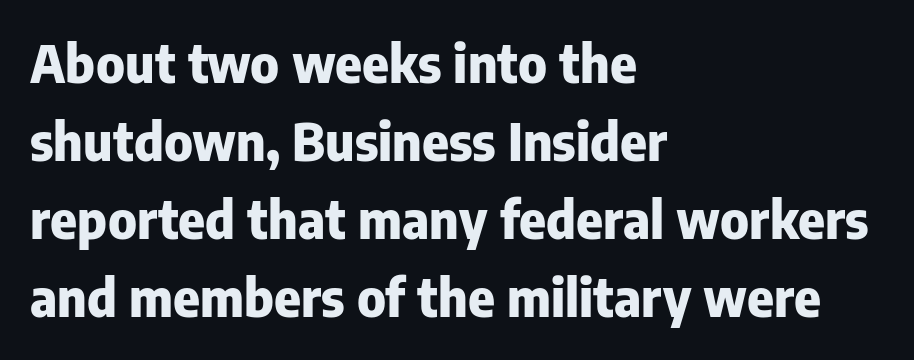
Q: Is the text bold? A: Yes.
Q: Is the text italic (slanted)? A: No, it is upright.
Q: Is the typeface a serif or a sans-serif typeface? A: Sans-serif.
Q: Is the text underlined? A: No.
Q: How is the paragraph aligned? A: Left-aligned.
Q: Is the spacing between letters normal or unusually wide? A: Normal.
Q: Is the spacing between lines tight, normal or loose? A: Normal.
Q: Width (condensed, normal, or wide)? A: Normal.
Q: Stroke contrast? A: Low.
Q: x-height? A: Medium.
Q: Monospaced? A: No.
